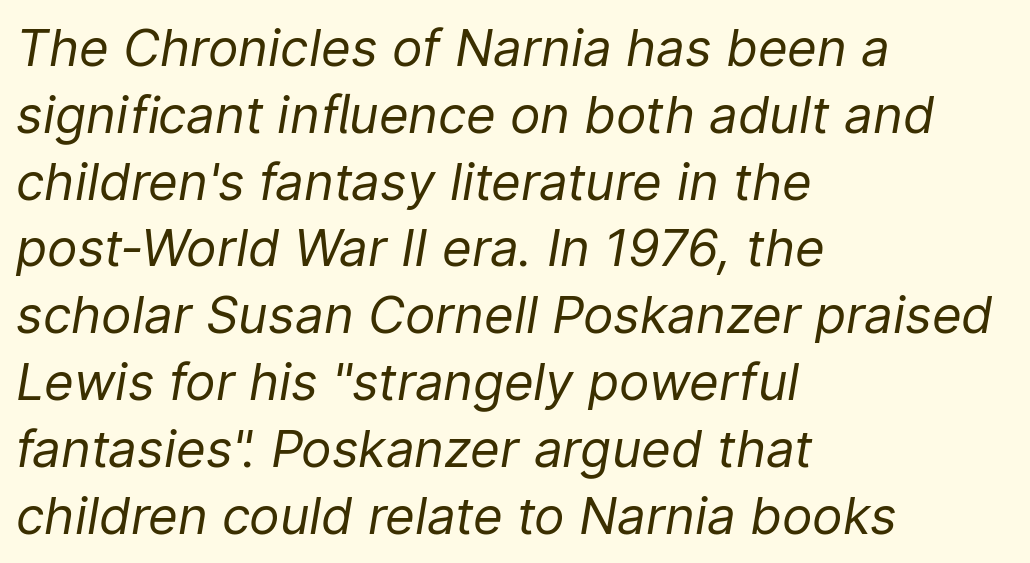
Q: Is the text bold? A: No.
Q: Is the text italic (slanted)? A: Yes, it leans right by about 9 degrees.
Q: Is the text underlined? A: No.
Q: How is the paragraph aligned? A: Left-aligned.
Q: Is the spacing between letters normal or unusually wide? A: Normal.
Q: Is the spacing between lines tight, normal or loose? A: Normal.
Q: Width (condensed, normal, or wide)? A: Normal.
Q: Stroke contrast? A: Low.
Q: x-height? A: Medium.
Q: Monospaced? A: No.
